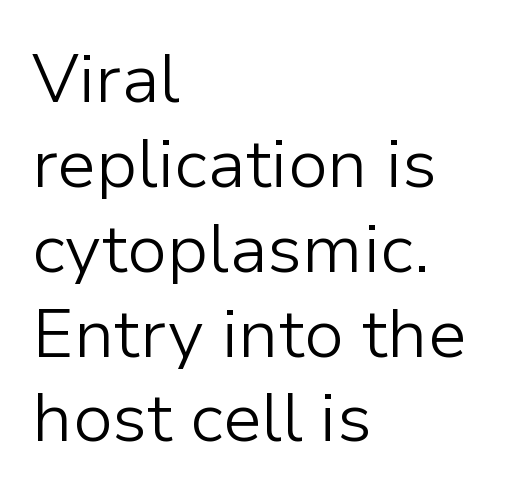
{"serif": "no", "italic": "no", "bold": "no", "weight": "light", "width": "normal", "stroke_contrast": "low", "x_height": "medium", "monospaced": "no", "underline": "no", "align": "left", "line_spacing_ratio": 1.23, "letter_spacing": "normal", "letter_spacing_em": 0.0, "glyph_px": 69}
